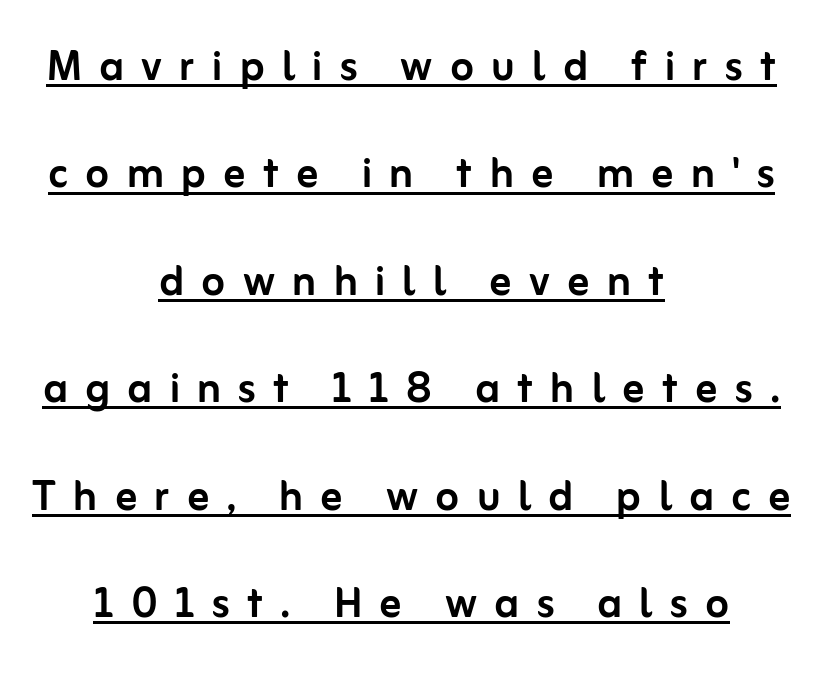
Descenders here cross a horizontal rule under the line. The designer dialed line spacing up above the default. Rendered with straight, roman letterforms. Honestly, the letter spacing is so wide it's the main thing you notice.
